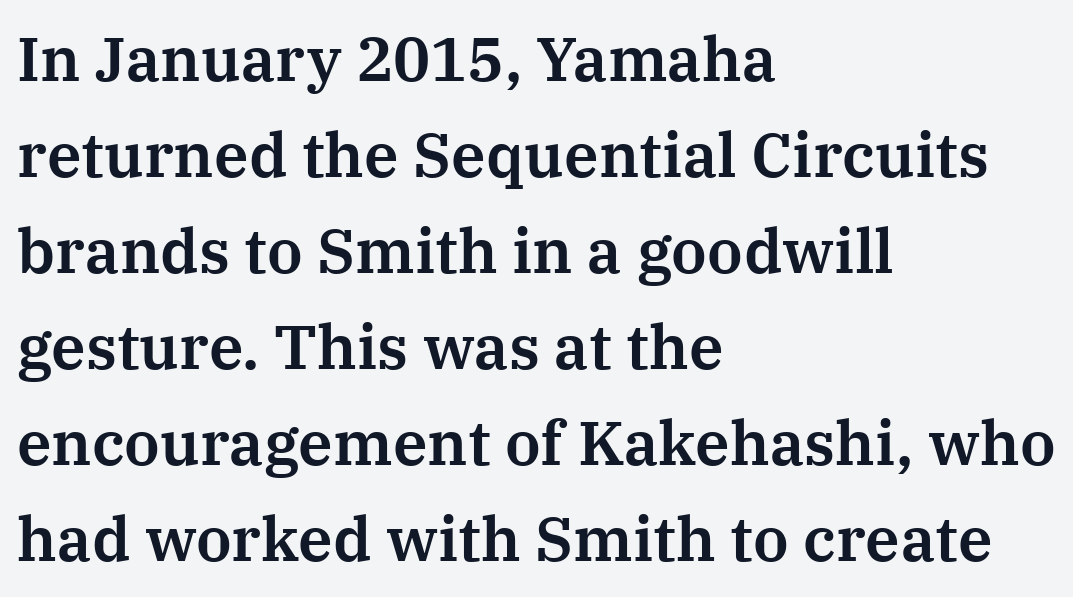
Students, note that the glyphs here touch the page at normal intervals. This is serif lettering, the kind often seen in printed books. The rendering uses natural spacing where letterforms have individual widths. Every stem runs plumb, perpendicular to the baseline. The specimen omits any rule beneath the text block's lines.
